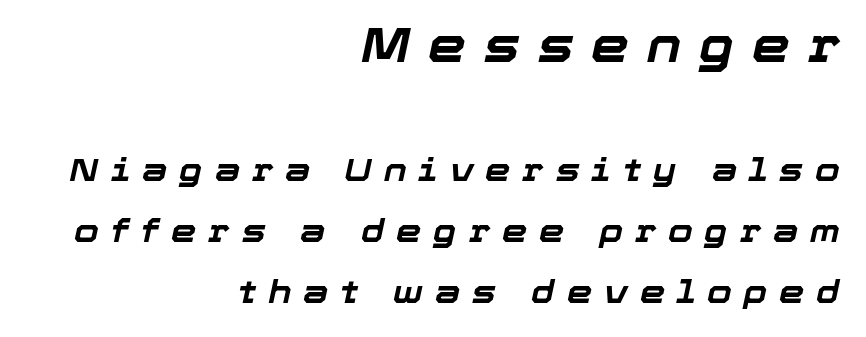
{"italic": "yes", "lean": "right", "slant_degrees": 12, "bold": "yes", "weight": "bold", "width": "normal", "stroke_contrast": "low", "x_height": "medium", "monospaced": "no", "underline": "no", "align": "right", "line_spacing": "loose", "line_spacing_ratio": 1.92, "letter_spacing": "wide", "letter_spacing_em": 0.37, "larger_block": "first", "size_ratio": 1.5, "glyph_px": 48}
